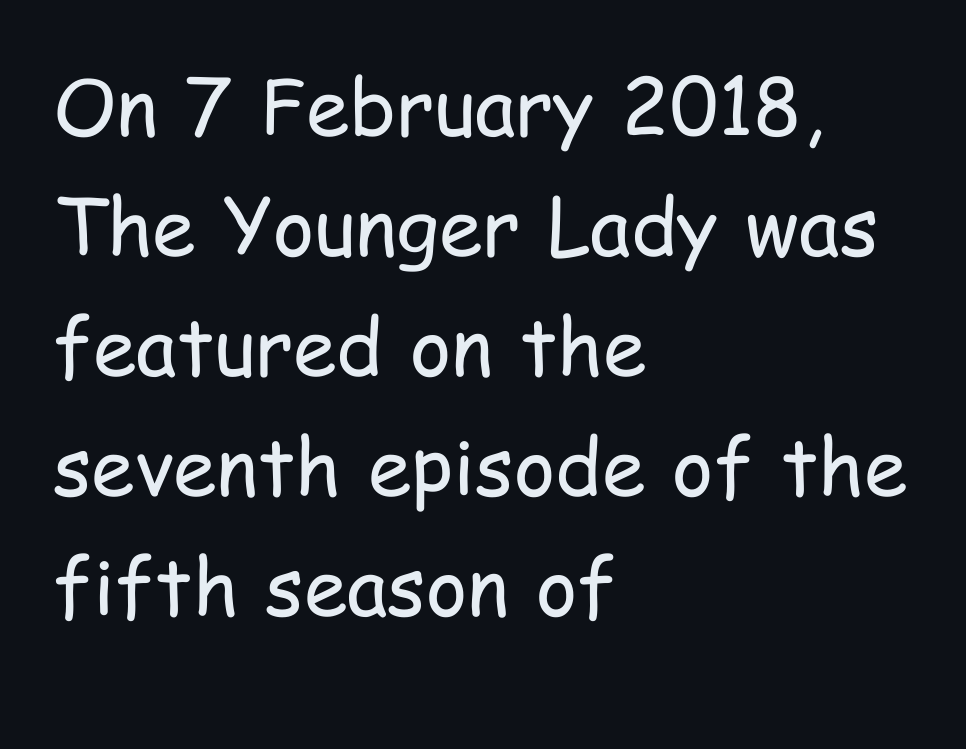
If you drew a line through each stem, it would be perfectly vertical. Grotesque or geometric, the face here clearly has no serifs. Note the varied advance widths — an 'i' is clearly narrower than an 'm'. The horizontal fit of the characters is conventional and even.
